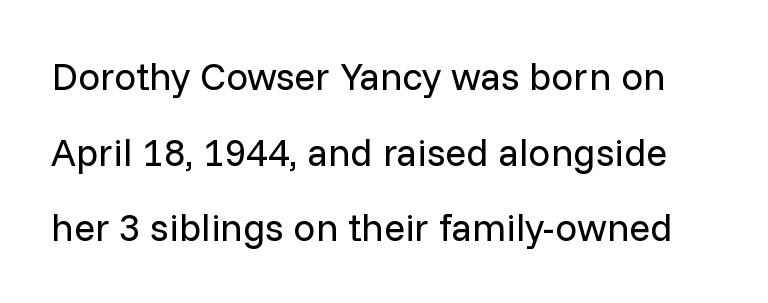
The image shows 39 px regular-weight sans-serif type, upright; set loose line spacing (1.94x), normal letter spacing, not underlined; low stroke contrast and a medium x-height.
